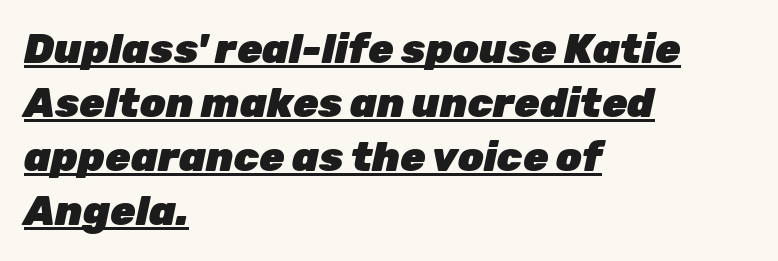
The image shows 41 px heavy type, italic (leaning right); set left-aligned, normal line spacing (1.32x), normal letter spacing, underlined; low stroke contrast and a medium x-height.
